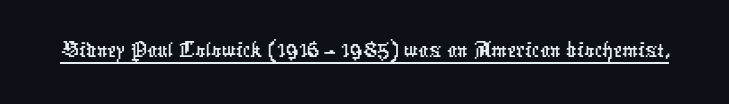
Q: Is the typeface a serif or a sans-serif typeface? A: Sans-serif.
Q: Is the text underlined? A: Yes.
Q: Is the spacing between letters normal or unusually wide? A: Normal.
Q: Width (condensed, normal, or wide)? A: Condensed.
Q: Stroke contrast? A: Low.
Q: x-height? A: Medium.
Q: Monospaced? A: No.
